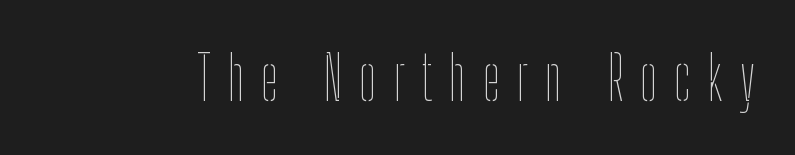
Is the letter spacing exaggerated? Yes — the characters are pushed far apart. Posture: vertical. Think of a printed novel: that variable character pitch is what you see here. No extra ink here — the face is not bold.
